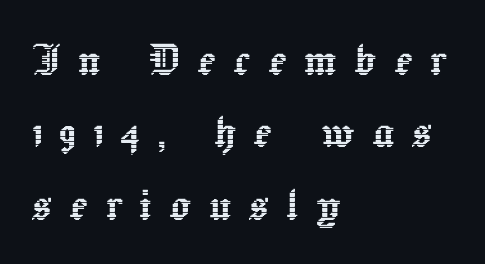
The image shows 54 px text type, upright; set left-aligned, normal line spacing (1.34x), unusually wide letter spacing (+0.32 em), not underlined; a medium x-height.
